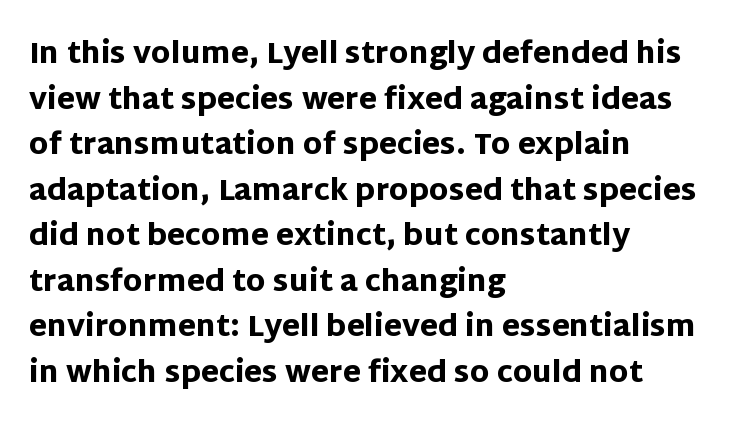
A student would call this left alignment; a typographer would say flush left, rag right. The vertical gap from one line to the next is medium. Words appear dense and cohesive because spacing is normal. Glance below the letters and you will spot only blank space. Posture: straight, roman, zero tilt.
